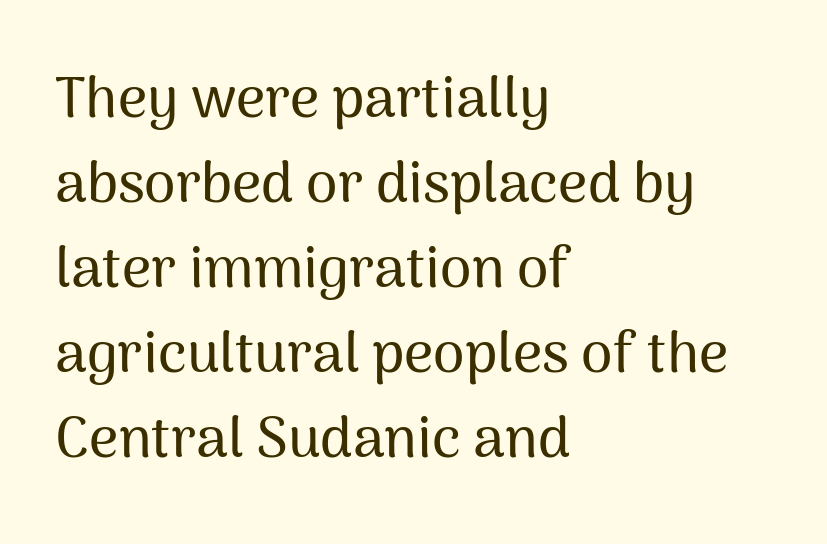
In terms of leading, this rendering sits right in the middle. The lines in this sample share a left origin and differ only in where they stop. The space beneath each line is pristine and unruled. Quick note: not italic, upright.
